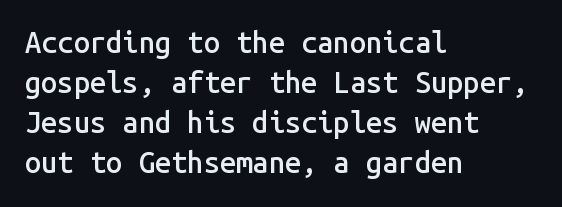
The image shows 29 px semibold sans-serif type, upright, monospaced; set left-aligned, normal line spacing (1.38x), normal letter spacing, not underlined; low stroke contrast and a medium x-height.
